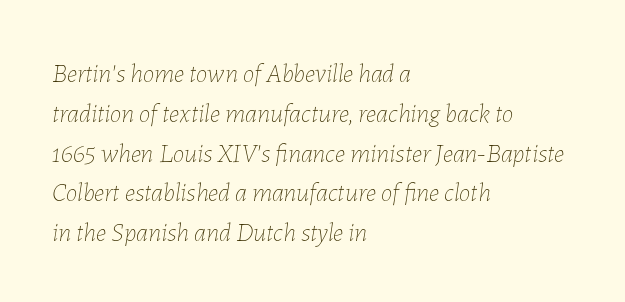
{"italic": "yes", "lean": "right", "slant_degrees": 7, "bold": "no", "underline": "no", "align": "left", "line_spacing": "normal", "line_spacing_ratio": 1.53, "letter_spacing": "normal", "letter_spacing_em": 0.0, "glyph_px": 26}
